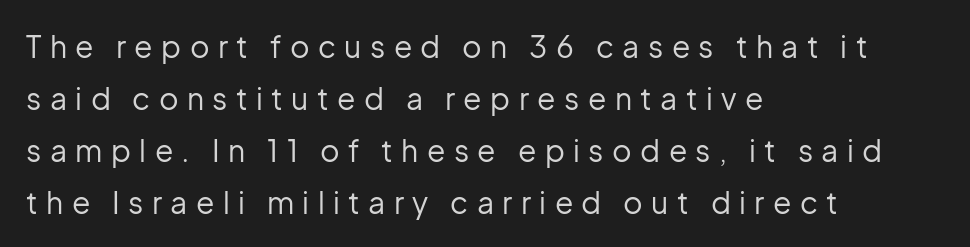
Q: Is the text bold? A: No.
Q: Is the text italic (slanted)? A: No, it is upright.
Q: Is the typeface a serif or a sans-serif typeface? A: Sans-serif.
Q: Is the text underlined? A: No.
Q: How is the paragraph aligned? A: Left-aligned.
Q: Is the spacing between letters normal or unusually wide? A: Unusually wide.
Q: Width (condensed, normal, or wide)? A: Normal.
Q: Stroke contrast? A: Low.
Q: x-height? A: Medium.
Q: Monospaced? A: No.
